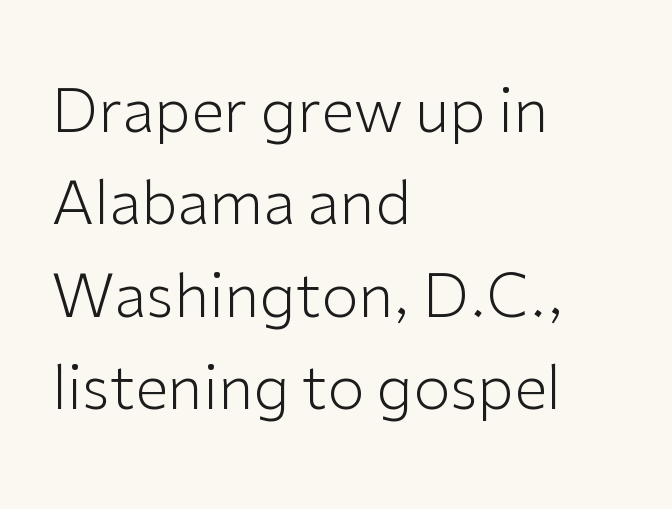
The image shows 60 px light sans-serif type, upright; set left-aligned, normal line spacing (1.54x), normal letter spacing, not underlined; low stroke contrast and a medium x-height.
